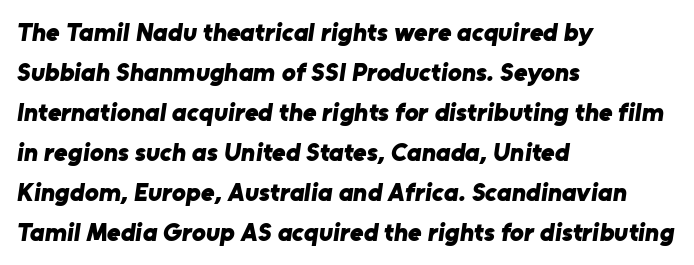
{"bold": "yes", "underline": "no", "align": "left", "line_spacing": "normal", "line_spacing_ratio": 1.54, "letter_spacing": "normal", "letter_spacing_em": 0.0, "glyph_px": 26}
